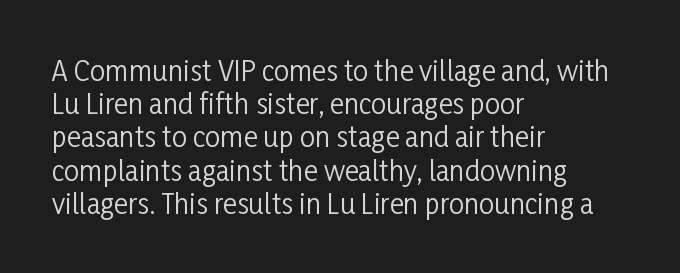
The image shows 27 px text type, upright; set left-aligned, line spacing 1.23x, normal letter spacing, not underlined.
